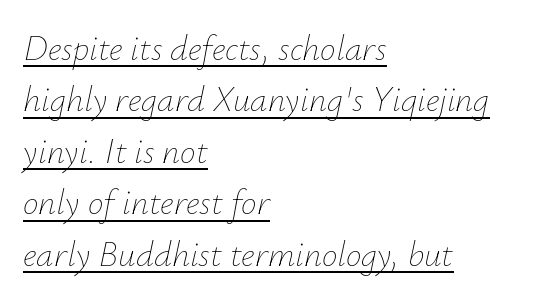
The image shows 35 px thin type, italic (leaning right); set left-aligned, normal line spacing (1.47x), normal letter spacing, underlined; low stroke contrast and a small x-height.
